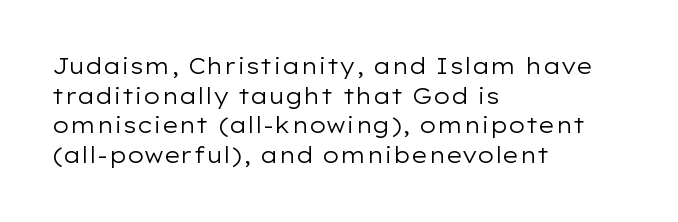
Unmarked baselines from the first word to the last. The designer left line spacing at the default. The rendering anchors every line to the left-hand side. The gaps between neighbouring characters are ordinary and unremarkable. The type sits square on the baseline with zero lean.
